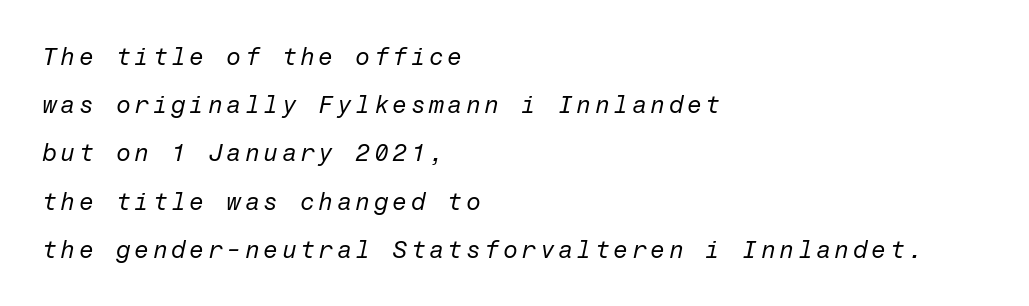
The image shows 24 px text type, italic (leaning right); set left-aligned, loose line spacing (2.01x), not underlined.
